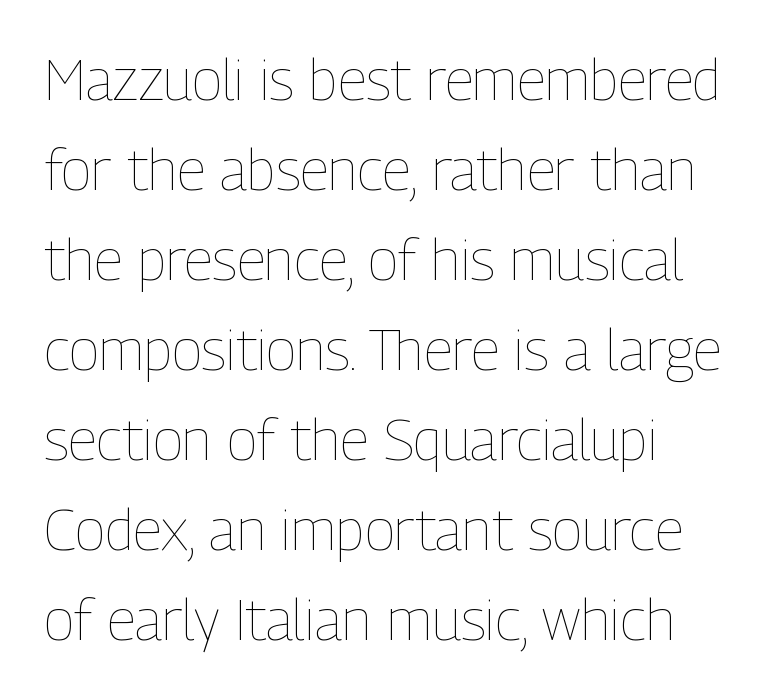
{"italic": "no", "bold": "no", "weight": "thin", "width": "condensed", "stroke_contrast": "low", "x_height": "medium", "monospaced": "no", "underline": "no", "line_spacing": "normal", "line_spacing_ratio": 1.58, "letter_spacing": "normal", "letter_spacing_em": 0.0, "glyph_px": 57}
